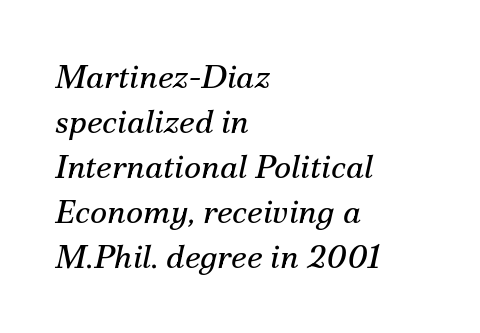
The image shows 33 px regular-weight serif type, italic (leaning right); set left-aligned, normal line spacing (1.36x), normal letter spacing, not underlined; medium stroke contrast and a small x-height.
